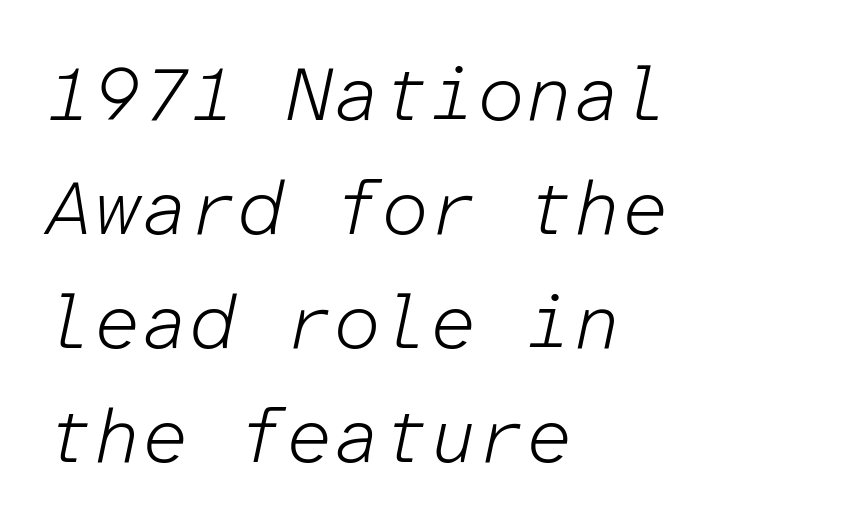
{"italic": "yes", "lean": "right", "slant_degrees": 12, "bold": "no", "weight": "light", "width": "normal", "stroke_contrast": "low", "x_height": "medium", "monospaced": "yes", "underline": "no", "align": "left", "line_spacing": "normal", "line_spacing_ratio": 1.5, "letter_spacing": "normal", "letter_spacing_em": 0.0, "glyph_px": 76}
